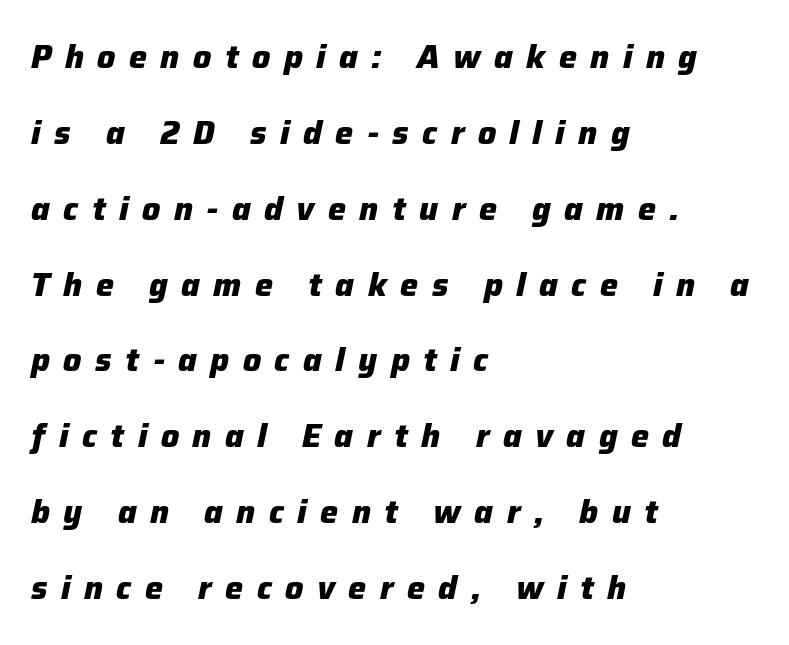
The image shows 32 px heavy type, italic (leaning right); set left-aligned, loose line spacing (2.37x), unusually wide letter spacing (+0.42 em), not underlined; low stroke contrast and a medium x-height.
